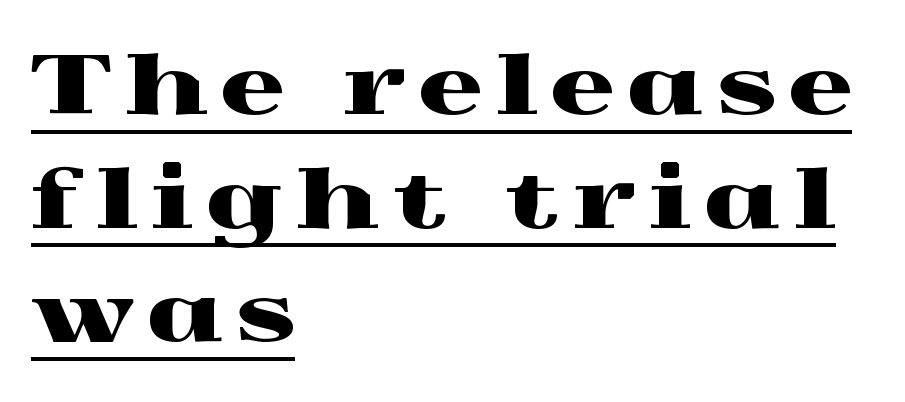
The image shows 80 px wide serif type, upright; set left-aligned, normal line spacing (1.42x), underlined; a medium x-height.
